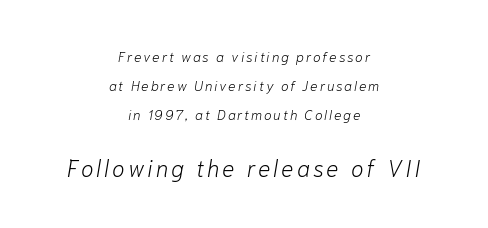
The image shows 23 px text type, italic (leaning right); set centered, loose line spacing (2.06x), not underlined; the second (bottom) block is 1.64x larger.
